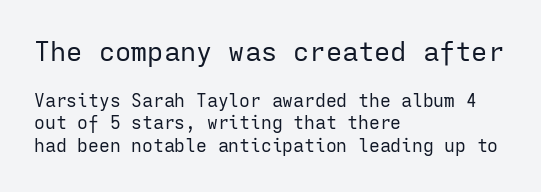
Q: Is the text bold? A: No.
Q: Is the text italic (slanted)? A: No, it is upright.
Q: Is the text underlined? A: No.
Q: How is the paragraph aligned? A: Left-aligned.
Q: Is the spacing between letters normal or unusually wide? A: Normal.
Q: Which block of text is set in a larger size, the first (top) or the second (bottom)? A: The first (top) one.
